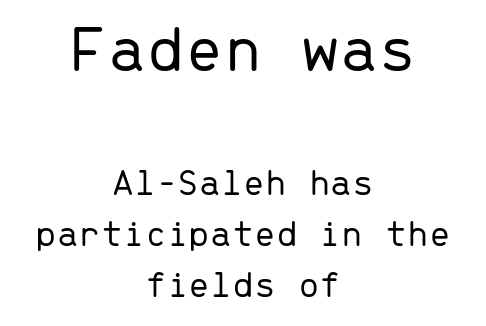
The image shows 69 px light sans-serif type, upright, monospaced; set centered, normal line spacing (1.31x), normal letter spacing, not underlined; the first (top) block is 1.77x larger; low stroke contrast and a medium x-height.
